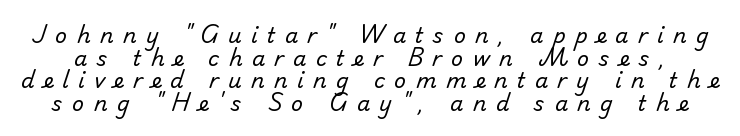
The weight tops out at a normal text grade. No word sits above an underline. Observe the wide spacing: letters keep a clear distance from each other. Closely set lines give the paragraph a compact silhouette.
